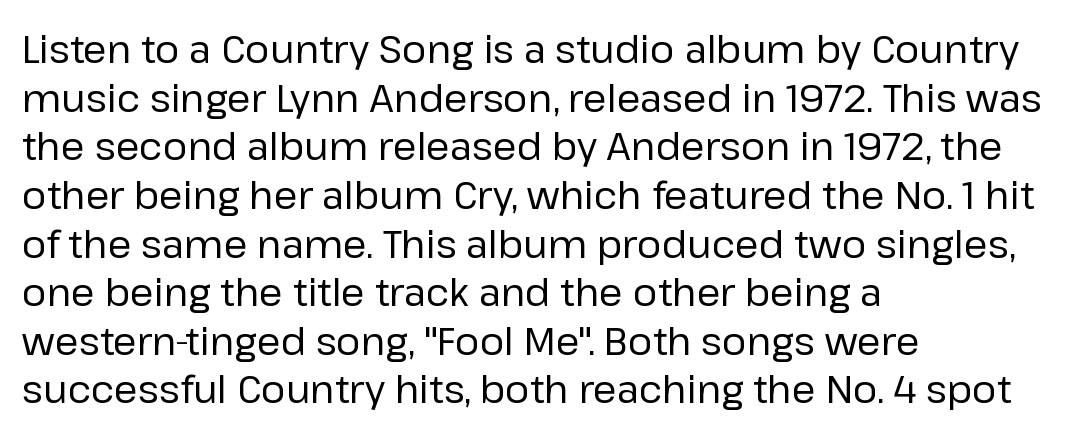
{"serif": "no", "italic": "no", "bold": "no", "weight": "regular", "width": "normal", "stroke_contrast": "low", "x_height": "medium", "monospaced": "no", "underline": "no", "align": "left", "line_spacing": "normal", "line_spacing_ratio": 1.28, "letter_spacing": "normal", "letter_spacing_em": 0.0, "glyph_px": 38}
